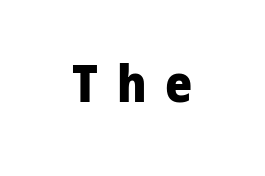
The image shows 52 px heavy sans-serif type, upright; set centered, unusually wide letter spacing (+0.36 em), not underlined; low stroke contrast and a medium x-height.
